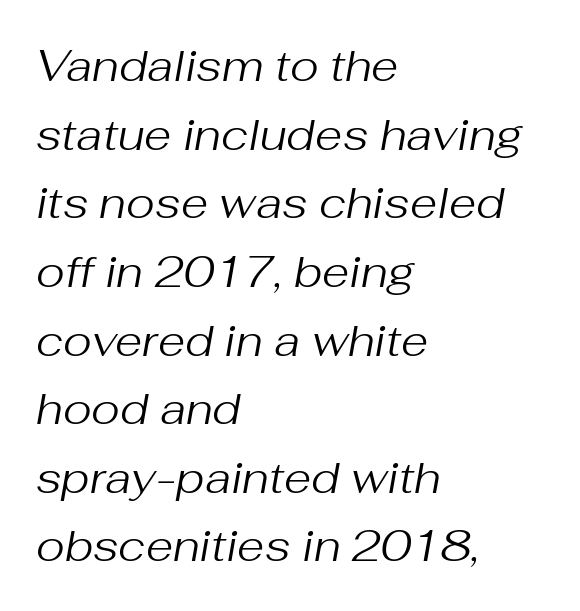
The image shows 44 px regular-weight type, italic (leaning right); set left-aligned, normal line spacing (1.56x), normal letter spacing, not underlined; medium stroke contrast and a medium x-height.
